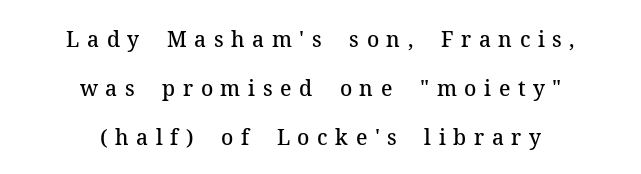
{"italic": "no", "bold": "semi", "underline": "no", "align": "center", "line_spacing": "loose", "line_spacing_ratio": 2.34, "letter_spacing": "wide", "letter_spacing_em": 0.36, "glyph_px": 21}
